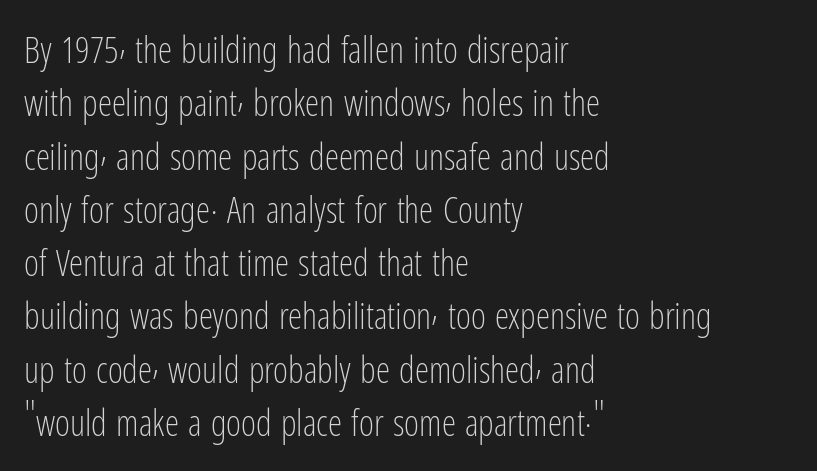
{"serif": "no", "italic": "no", "bold": "no", "weight": "light", "width": "condensed", "stroke_contrast": "low", "x_height": "medium", "monospaced": "no", "underline": "no", "align": "left", "line_spacing": "normal", "line_spacing_ratio": 1.48, "letter_spacing": "normal", "letter_spacing_em": 0.0, "glyph_px": 36}
